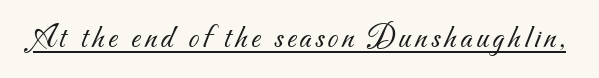
Q: Is the text bold? A: No.
Q: Is the typeface a serif or a sans-serif typeface? A: Sans-serif.
Q: Is the text underlined? A: Yes.
Q: Width (condensed, normal, or wide)? A: Normal.
Q: Stroke contrast? A: Medium.
Q: x-height? A: Small.
Q: Monospaced? A: No.
